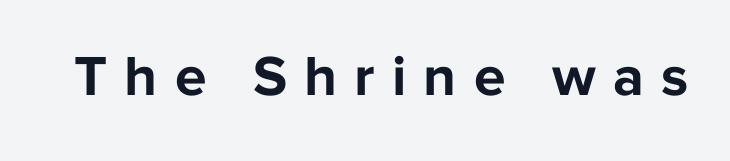
The image shows 57 px bold sans-serif type, upright; set unusually wide letter spacing (+0.3 em), not underlined; low stroke contrast and a medium x-height.
